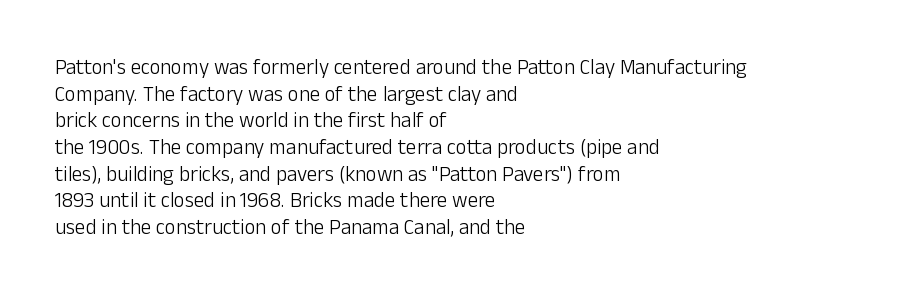
Q: Is the text bold? A: No.
Q: Is the text italic (slanted)? A: No, it is upright.
Q: Is the text underlined? A: No.
Q: How is the paragraph aligned? A: Left-aligned.
Q: Is the spacing between letters normal or unusually wide? A: Normal.
Q: Is the spacing between lines tight, normal or loose? A: Normal.
